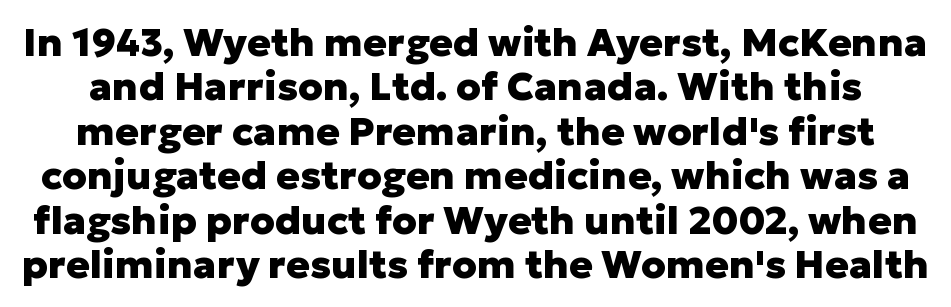
Q: Is the text bold? A: Yes.
Q: Is the text italic (slanted)? A: No, it is upright.
Q: Is the typeface a serif or a sans-serif typeface? A: Sans-serif.
Q: Is the text underlined? A: No.
Q: Is the spacing between letters normal or unusually wide? A: Normal.
Q: Is the spacing between lines tight, normal or loose? A: Tight.
Q: Width (condensed, normal, or wide)? A: Normal.
Q: Stroke contrast? A: Low.
Q: x-height? A: Medium.
Q: Monospaced? A: No.
